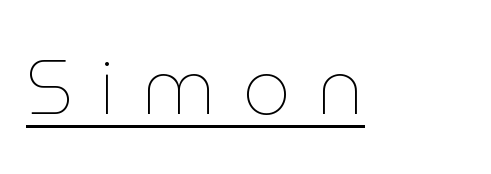
Q: Is the text bold? A: No.
Q: Is the text italic (slanted)? A: No, it is upright.
Q: Is the text underlined? A: Yes.
Q: Is the spacing between letters normal or unusually wide? A: Unusually wide.
Q: Width (condensed, normal, or wide)? A: Normal.
Q: Stroke contrast? A: Low.
Q: x-height? A: Medium.
Q: Monospaced? A: No.
